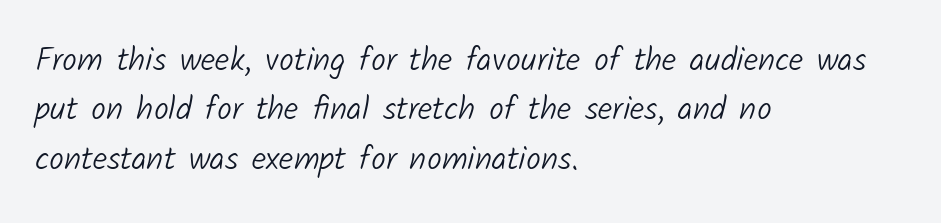
Q: Is the text bold? A: No.
Q: Is the typeface a serif or a sans-serif typeface? A: Sans-serif.
Q: Is the text underlined? A: No.
Q: How is the paragraph aligned? A: Left-aligned.
Q: Is the spacing between letters normal or unusually wide? A: Normal.
Q: Is the spacing between lines tight, normal or loose? A: Normal.
Q: Width (condensed, normal, or wide)? A: Normal.
Q: Stroke contrast? A: Low.
Q: x-height? A: Medium.
Q: Monospaced? A: No.
